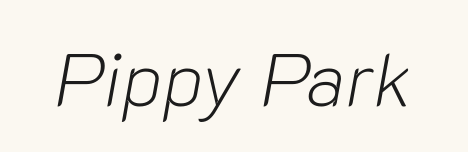
Q: Is the text bold? A: No.
Q: Is the text italic (slanted)? A: Yes, it leans right by about 10 degrees.
Q: Is the text underlined? A: No.
Q: Is the spacing between letters normal or unusually wide? A: Normal.
Q: Width (condensed, normal, or wide)? A: Normal.
Q: Stroke contrast? A: Low.
Q: x-height? A: Medium.
Q: Monospaced? A: No.
